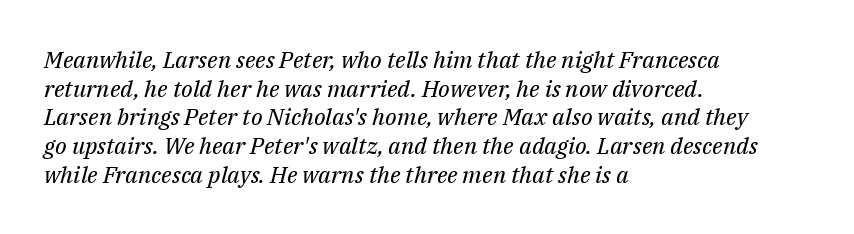
Q: Is the text bold? A: No.
Q: Is the text italic (slanted)? A: Yes, it leans right by about 14 degrees.
Q: Is the text underlined? A: No.
Q: How is the paragraph aligned? A: Left-aligned.
Q: Is the spacing between letters normal or unusually wide? A: Normal.
Q: Is the spacing between lines tight, normal or loose? A: Normal.
